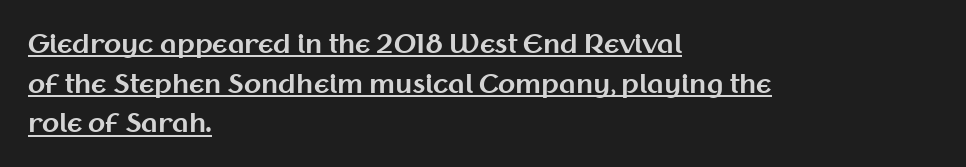
Q: Is the text bold? A: Yes.
Q: Is the text italic (slanted)? A: No, it is upright.
Q: Is the text underlined? A: Yes.
Q: How is the paragraph aligned? A: Left-aligned.
Q: Is the spacing between letters normal or unusually wide? A: Normal.
Q: Is the spacing between lines tight, normal or loose? A: Normal.
